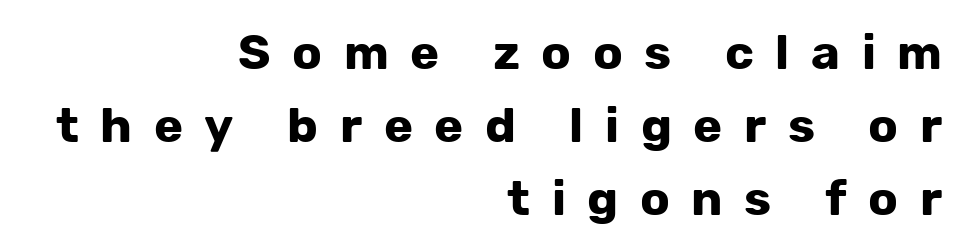
{"serif": "no", "italic": "no", "bold": "yes", "weight": "bold", "width": "normal", "stroke_contrast": "low", "x_height": "medium", "monospaced": "no", "underline": "no", "align": "right", "line_spacing": "normal", "line_spacing_ratio": 1.49, "letter_spacing": "wide", "letter_spacing_em": 0.44, "glyph_px": 49}
